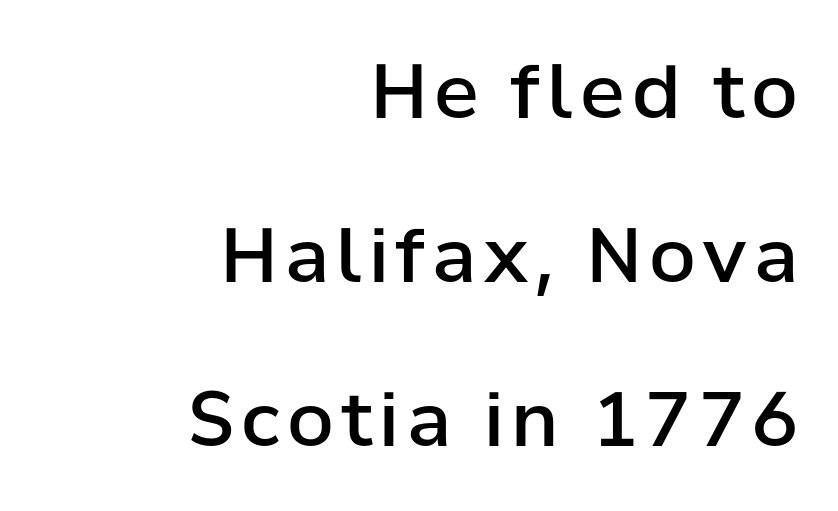
Each new line begins a long way beneath the previous one. Every stem runs plumb, perpendicular to the baseline. The compositor pushed each line to the right boundary. Here the designer chose a conventional face with non-uniform glyph widths. The zone under the glyphs is completely vacant.
